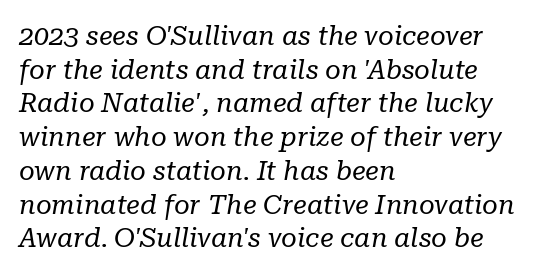
The image shows 27 px text type, italic (leaning right); set left-aligned, normal line spacing (1.25x), normal letter spacing, not underlined.
